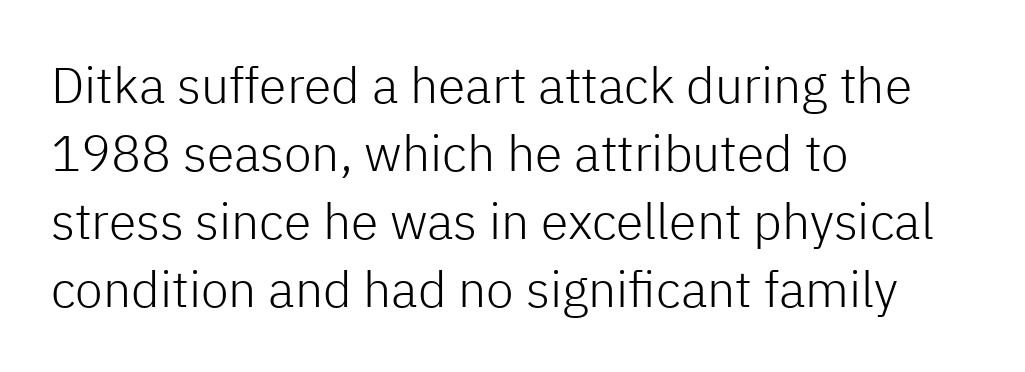
Successive baselines arrive at the customary interval. Proportional: the letters do not fall into vertical columns. The paragraph shown leans on its left margin. Ordinary non-slanted type is in use. Stems and bowls with no extra thickness — not bold. Honestly, there is no underline to notice here at all.
